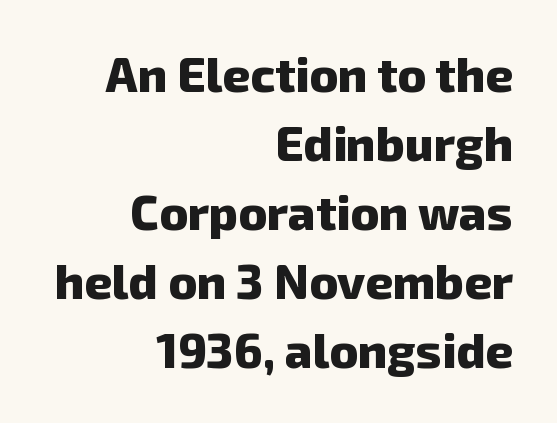
Decoration check: the copy has no underline. Typographically, this falls in the sans-serif category. Inter-character spacing is left at the font's built-in metrics. This rendering uses right alignment, leaving the left contour irregular.
